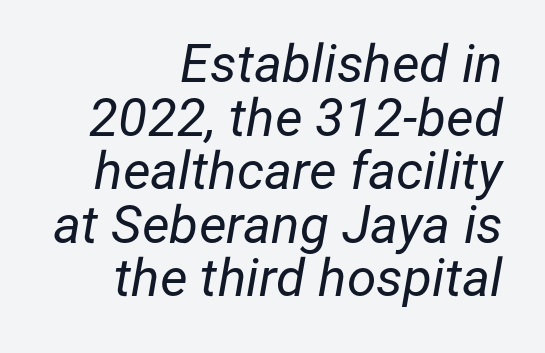
{"italic": "yes", "lean": "right", "slant_degrees": 12, "bold": "no", "weight": "regular", "width": "normal", "stroke_contrast": "low", "x_height": "medium", "monospaced": "no", "underline": "no", "align": "right", "line_spacing": "tight", "line_spacing_ratio": 1.01, "letter_spacing": "normal", "letter_spacing_em": 0.0, "glyph_px": 53}
